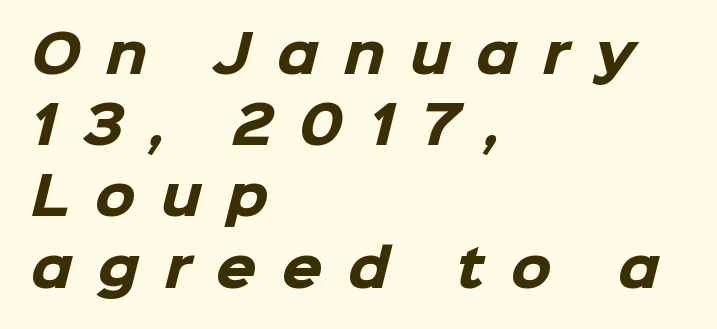
Q: Is the text bold? A: Yes.
Q: Is the typeface a serif or a sans-serif typeface? A: Sans-serif.
Q: Is the text underlined? A: No.
Q: How is the paragraph aligned? A: Left-aligned.
Q: Is the spacing between letters normal or unusually wide? A: Unusually wide.
Q: Is the spacing between lines tight, normal or loose? A: Normal.
Q: Width (condensed, normal, or wide)? A: Normal.
Q: Stroke contrast? A: Low.
Q: x-height? A: Medium.
Q: Monospaced? A: No.
